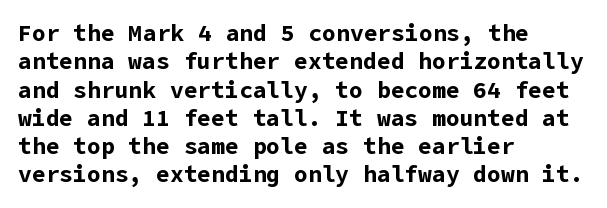
Q: Is the text bold? A: Yes.
Q: Is the text italic (slanted)? A: No, it is upright.
Q: Is the text underlined? A: No.
Q: How is the paragraph aligned? A: Left-aligned.
Q: Is the spacing between letters normal or unusually wide? A: Normal.
